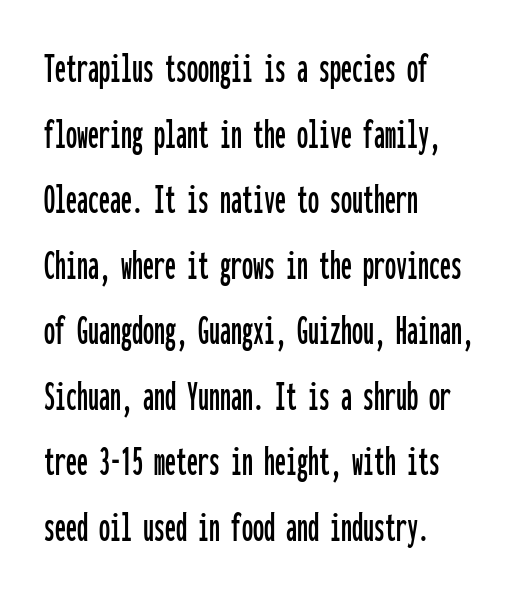
The image shows 44 px condensed sans-serif type, upright, monospaced; set left-aligned, normal line spacing (1.49x), normal letter spacing, not underlined; low stroke contrast and a medium x-height.
